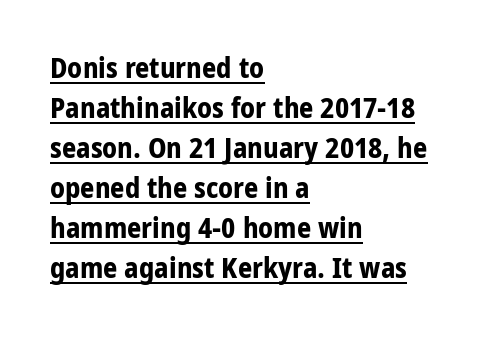
The letters are bold, with thick, heavy strokes. This sample is left-justified, so line endings fall wherever the words run out. These lines keep a tight, regular rhythm from letter to letter. The face used here appears with an underline applied.
